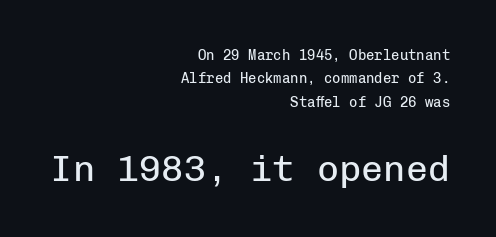
Q: Is the text bold? A: No.
Q: Is the text italic (slanted)? A: No, it is upright.
Q: Is the typeface a serif or a sans-serif typeface? A: Sans-serif.
Q: Is the text underlined? A: No.
Q: How is the paragraph aligned? A: Right-aligned.
Q: Is the spacing between letters normal or unusually wide? A: Normal.
Q: Is the spacing between lines tight, normal or loose? A: Normal.
Q: Which block of text is set in a larger size, the first (top) or the second (bottom)? A: The second (bottom) one.
Q: Width (condensed, normal, or wide)? A: Normal.
Q: Stroke contrast? A: Low.
Q: x-height? A: Medium.
Q: Monospaced? A: Yes.
